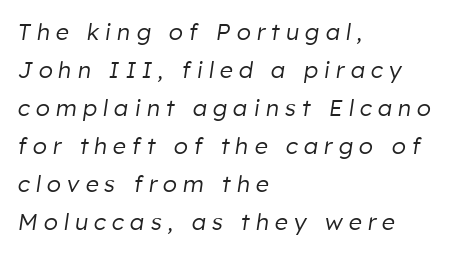
Q: Is the text bold? A: No.
Q: Is the text italic (slanted)? A: Yes, it leans right by about 8 degrees.
Q: Is the text underlined? A: No.
Q: How is the paragraph aligned? A: Left-aligned.
Q: Is the spacing between letters normal or unusually wide? A: Unusually wide.
Q: Is the spacing between lines tight, normal or loose? A: Normal.
